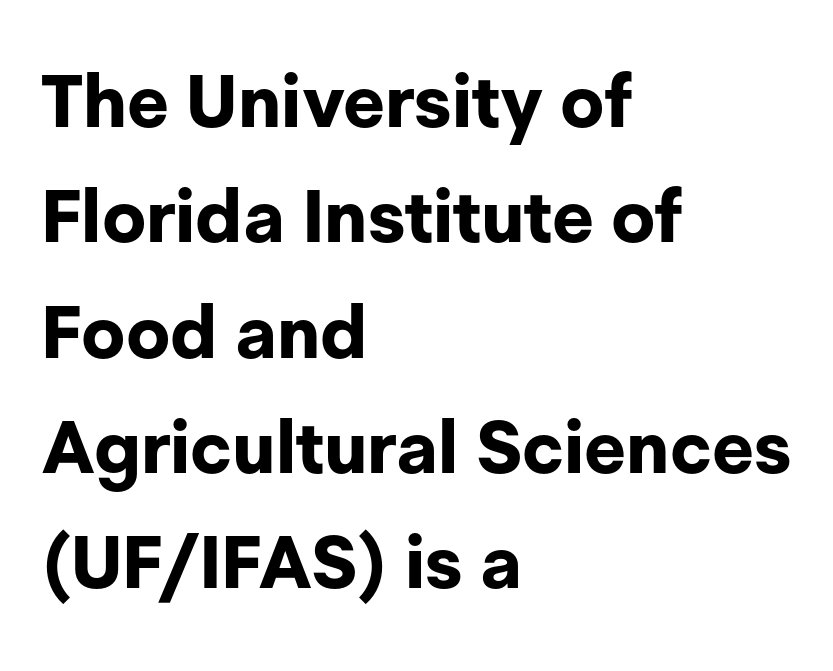
The image shows 73 px bold sans-serif type, upright; set left-aligned, normal line spacing (1.58x), normal letter spacing, not underlined; low stroke contrast and a medium x-height.
